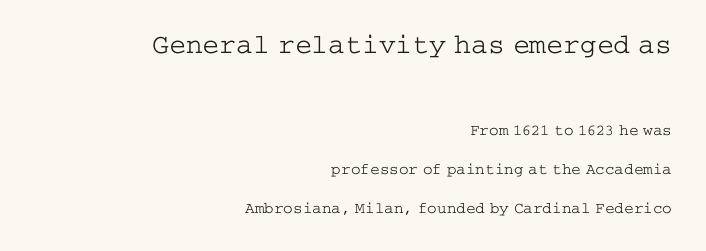
Do the letters lean? They stand straight. Summary of vertical rhythm: relaxed, with wide interline spacing. In terms of letterform style, serifs are clearly present. The baseline area is clear. No heavy texture on the line: the type isn't bold.
